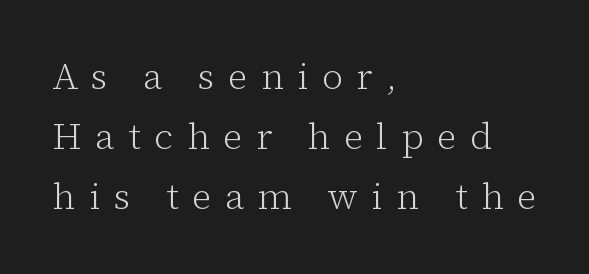
Q: Is the text bold? A: No.
Q: Is the text italic (slanted)? A: No, it is upright.
Q: Is the typeface a serif or a sans-serif typeface? A: Serif.
Q: Is the text underlined? A: No.
Q: How is the paragraph aligned? A: Left-aligned.
Q: Is the spacing between letters normal or unusually wide? A: Unusually wide.
Q: Is the spacing between lines tight, normal or loose? A: Normal.
Q: Width (condensed, normal, or wide)? A: Normal.
Q: Stroke contrast? A: Low.
Q: x-height? A: Medium.
Q: Monospaced? A: No.
